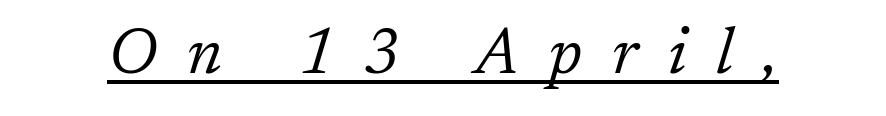
The image shows 65 px light serif type, italic (leaning right); set unusually wide letter spacing (+0.46 em), underlined; low stroke contrast and a medium x-height.
